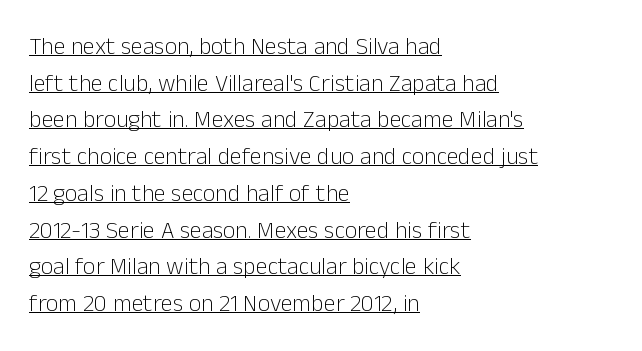
{"italic": "no", "bold": "no", "underline": "yes", "align": "left", "line_spacing": "normal", "line_spacing_ratio": 1.53, "letter_spacing": "normal", "letter_spacing_em": 0.0, "glyph_px": 24}
